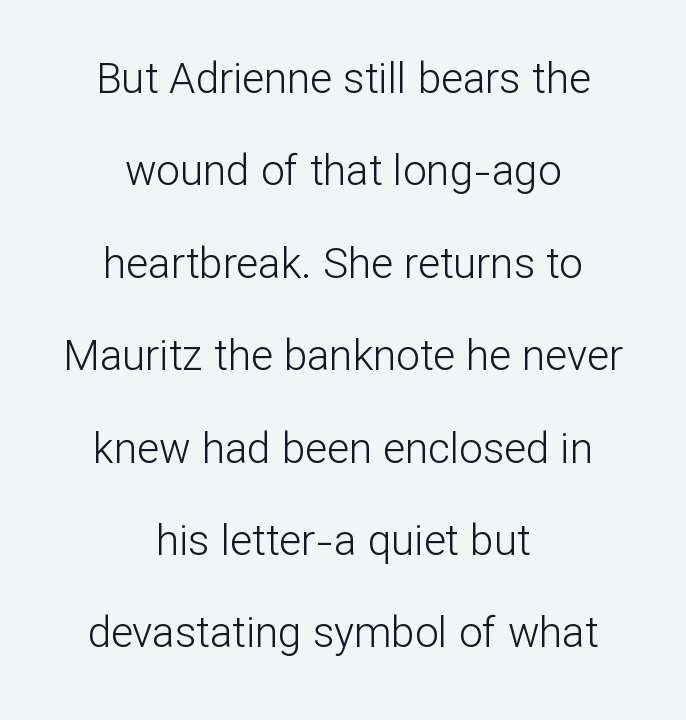
Each letter keeps its own natural width here, so spacing adapts to shape. Stroke thickness stays within the range of a standard reading face or lighter. The tracking reads as untouched default to a designer's eye. A centered setting, common on invitations and titles, is used for this passage.
